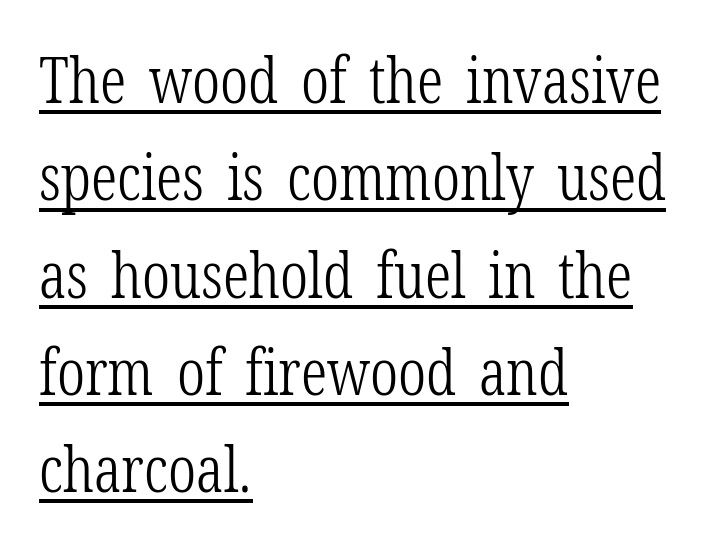
{"serif": "yes", "italic": "no", "bold": "no", "weight": "light", "width": "condensed", "stroke_contrast": "low", "x_height": "medium", "monospaced": "no", "underline": "yes", "align": "left", "line_spacing": "normal", "line_spacing_ratio": 1.52, "letter_spacing": "normal", "letter_spacing_em": 0.0, "glyph_px": 64}
